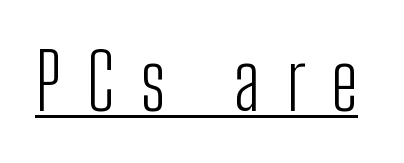
The image shows 77 px light, condensed sans-serif type, upright; set unusually wide letter spacing (+0.34 em), underlined; low stroke contrast and a medium x-height.
